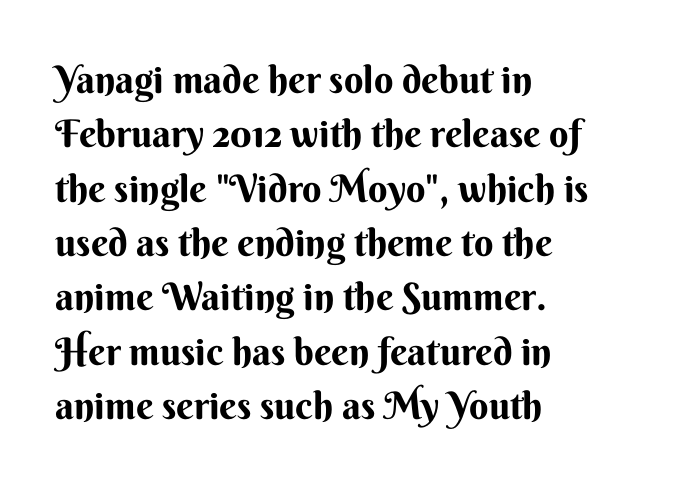
Here the designer chose a conventional face with non-uniform glyph widths. Compared with typical paragraphs, the rows here are spaced about the same. The typesetter chose a ragged-right arrangement here. The space directly below the letters is spotless. Between one letter and the next there's only the usual sliver of space.
